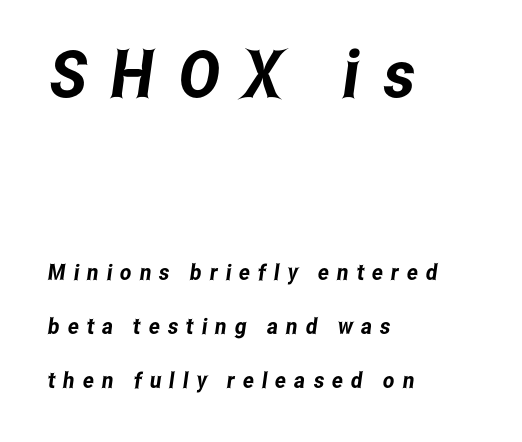
The image shows 66 px condensed sans-serif type; set left-aligned, loose line spacing (2.47x), unusually wide letter spacing (+0.36 em), not underlined; the first (top) block is 3.0x larger; low stroke contrast and a medium x-height.
